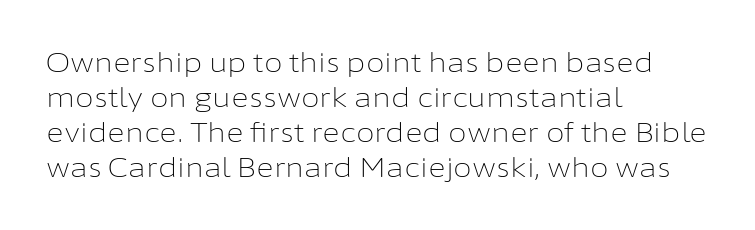
Q: Is the text bold? A: No.
Q: Is the text italic (slanted)? A: No, it is upright.
Q: Is the text underlined? A: No.
Q: How is the paragraph aligned? A: Left-aligned.
Q: Is the spacing between letters normal or unusually wide? A: Normal.
Q: Is the spacing between lines tight, normal or loose? A: Normal.
